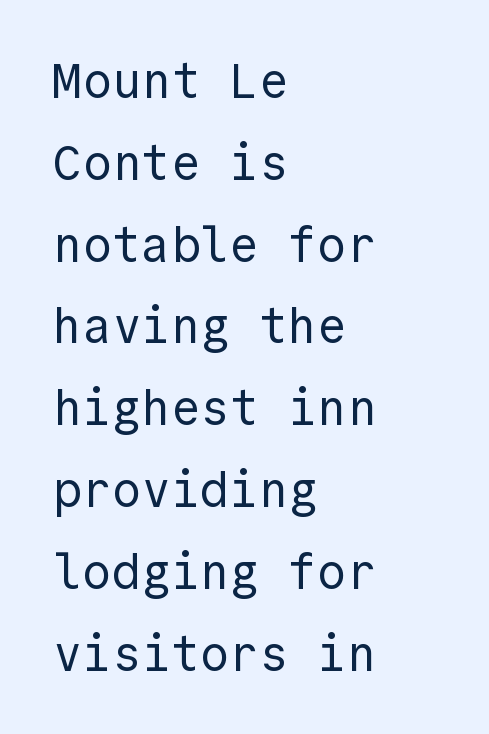
Q: Is the text bold? A: No.
Q: Is the text italic (slanted)? A: No, it is upright.
Q: Is the typeface a serif or a sans-serif typeface? A: Sans-serif.
Q: Is the text underlined? A: No.
Q: How is the paragraph aligned? A: Left-aligned.
Q: Is the spacing between letters normal or unusually wide? A: Normal.
Q: Is the spacing between lines tight, normal or loose? A: Normal.
Q: Width (condensed, normal, or wide)? A: Normal.
Q: x-height? A: Medium.
Q: Monospaced? A: Yes.
